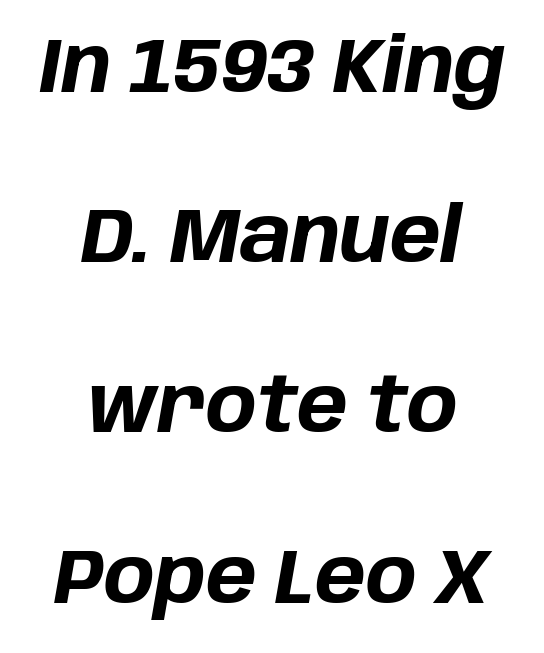
Q: Is the text bold? A: Yes.
Q: Is the text italic (slanted)? A: Yes, it leans right by about 10 degrees.
Q: Is the text underlined? A: No.
Q: How is the paragraph aligned? A: Centered.
Q: Is the spacing between letters normal or unusually wide? A: Normal.
Q: Is the spacing between lines tight, normal or loose? A: Loose.
Q: Width (condensed, normal, or wide)? A: Normal.
Q: Stroke contrast? A: Low.
Q: x-height? A: Large.
Q: Monospaced? A: No.
